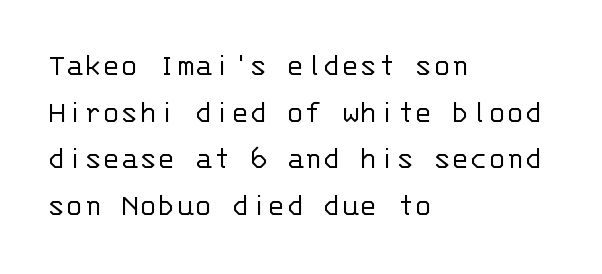
Q: Is the text bold? A: No.
Q: Is the text italic (slanted)? A: No, it is upright.
Q: Is the typeface a serif or a sans-serif typeface? A: Sans-serif.
Q: Is the text underlined? A: No.
Q: How is the paragraph aligned? A: Left-aligned.
Q: Is the spacing between letters normal or unusually wide? A: Normal.
Q: Is the spacing between lines tight, normal or loose? A: Normal.
Q: Width (condensed, normal, or wide)? A: Normal.
Q: Stroke contrast? A: Low.
Q: x-height? A: Large.
Q: Monospaced? A: Yes.
